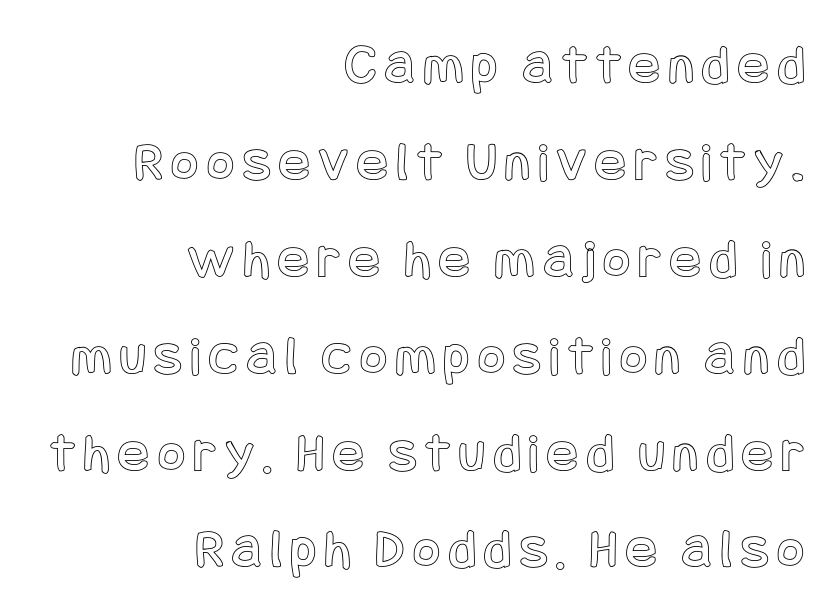
The image shows 57 px condensed type, upright; set right-aligned, normal line spacing (1.7x), not underlined; a large x-height.
